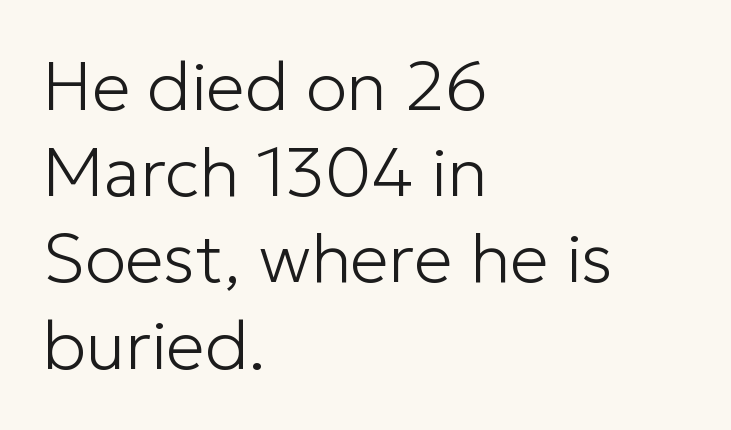
The font's upright variant was chosen for this text. Casual observation: everything's shoved over to the left. What's the leading like? Ordinary, nothing unusual. The font is comparable to plain body text, perhaps lighter. Between one letter and the next there's only the usual sliver of space. Nope, no serifs anywhere on these letters.
